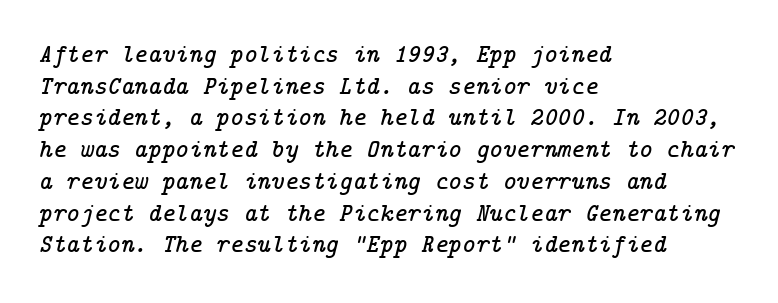
Any mark beneath the type? The region is blank. Leftover space on each line is placed entirely after the last word. Characters follow at the spacing the type designer built in. The letters are slanted; this is an italic face.
